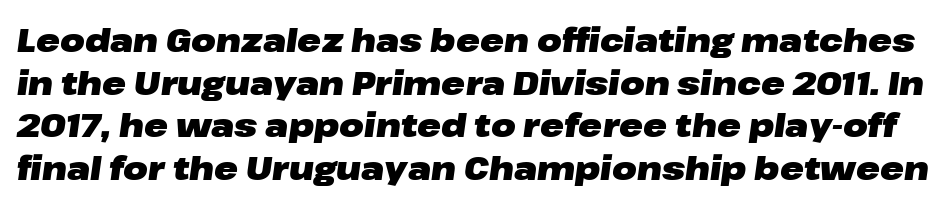
Q: Is the text bold? A: Yes.
Q: Is the text italic (slanted)? A: Yes, it leans right by about 8 degrees.
Q: Is the text underlined? A: No.
Q: Is the spacing between letters normal or unusually wide? A: Normal.
Q: Is the spacing between lines tight, normal or loose? A: Normal.
Q: Width (condensed, normal, or wide)? A: Wide.
Q: Stroke contrast? A: Low.
Q: x-height? A: Medium.
Q: Monospaced? A: No.
